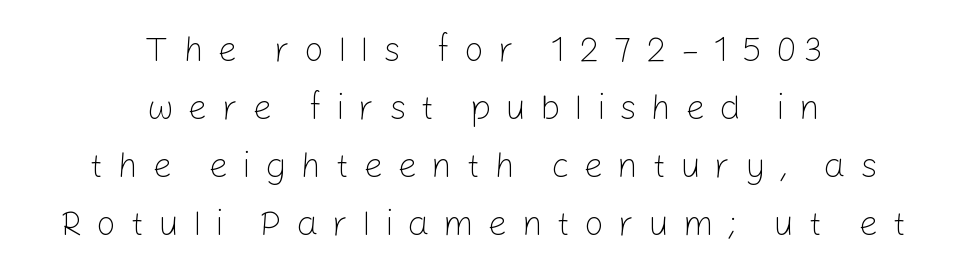
Type without underlining. The letterforms stand isolated, each surrounded by extra space. The paragraph shown floats in the horizontal middle. Each letter's strokes conclude bluntly, with no projecting serifs.
